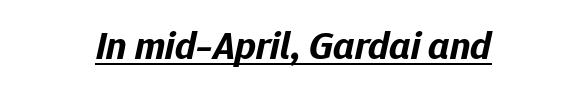
Each word holds together tightly as a unit, with standard inter-letter gaps. Slanted lettering throughout. Beneath each row of characters lies a ruled line. Varying glyph widths throughout — classic text-font behaviour.
